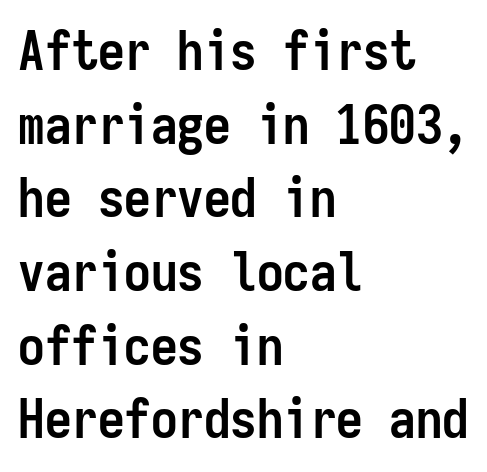
The horizontal fit of the characters is conventional and even. Leading: standard. Does the lettering tilt? It doesn't — this is upright. How heavy is the stroke? Heavy — this is a bold. The words here are not underlined. Every row of glyphs begins at an identical x-position on the left.
